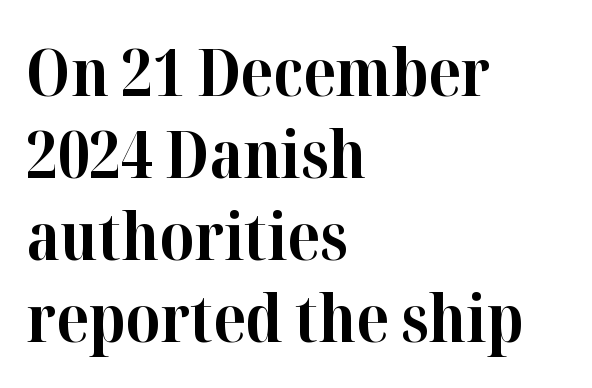
The typesetter chose a ragged-right arrangement here. The rendering uses natural spacing where letterforms have individual widths. The letterforms sit shoulder to shoulder at normal distance. Serif or sans? Serif — the stroke terminals have little feet. The font's upright variant was chosen for this text. This sample keeps an unexceptional amount of space between lines.
